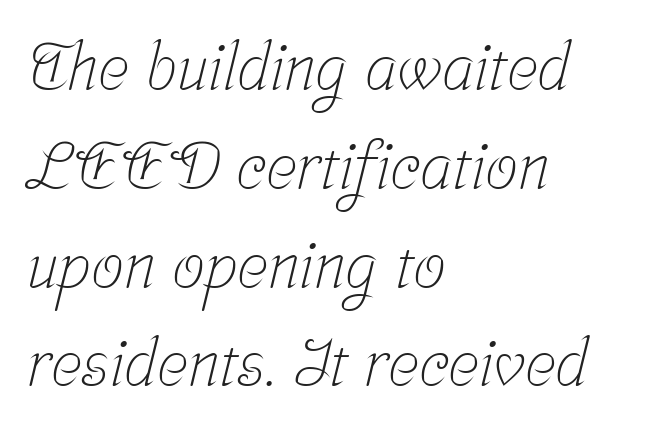
Leading: standard. You can tell from the footed stems that serif type was used. Is this a fixed-width face? No — the glyphs have proportional, varying widths. Tracking here is standard; glyphs follow each other at the usual distance. Anything drawn beneath the words? Only blank space.
